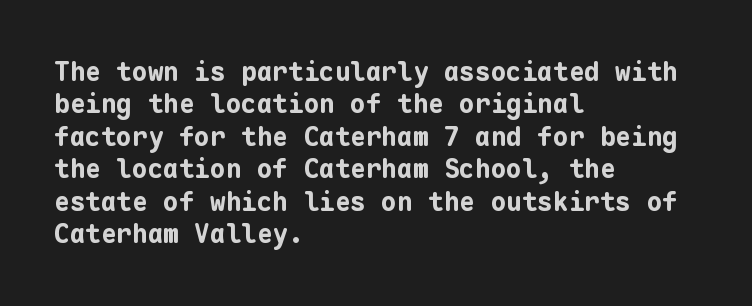
{"italic": "no", "bold": "yes", "underline": "no", "align": "left", "line_spacing": "normal", "line_spacing_ratio": 1.25, "letter_spacing": "normal", "letter_spacing_em": 0.0, "glyph_px": 26}
